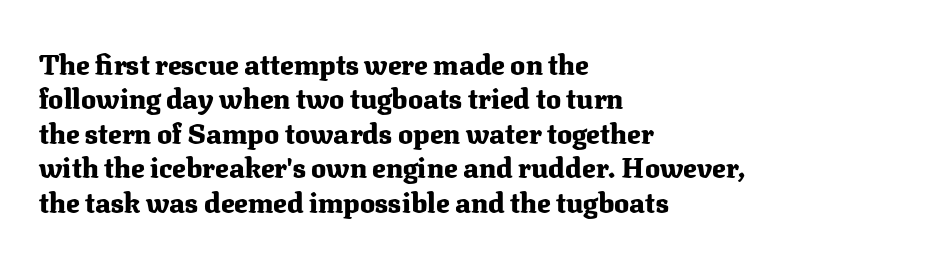
Q: Is the text bold? A: Yes.
Q: Is the text italic (slanted)? A: No, it is upright.
Q: Is the typeface a serif or a sans-serif typeface? A: Serif.
Q: Is the text underlined? A: No.
Q: How is the paragraph aligned? A: Left-aligned.
Q: Is the spacing between letters normal or unusually wide? A: Normal.
Q: Width (condensed, normal, or wide)? A: Normal.
Q: Stroke contrast? A: Medium.
Q: x-height? A: Medium.
Q: Monospaced? A: No.
